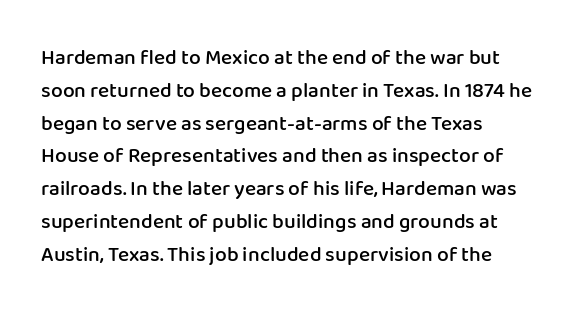
Q: Is the text bold? A: Semi-bold.
Q: Is the text italic (slanted)? A: No, it is upright.
Q: Is the text underlined? A: No.
Q: How is the paragraph aligned? A: Left-aligned.
Q: Is the spacing between letters normal or unusually wide? A: Normal.
Q: Is the spacing between lines tight, normal or loose? A: Normal.
